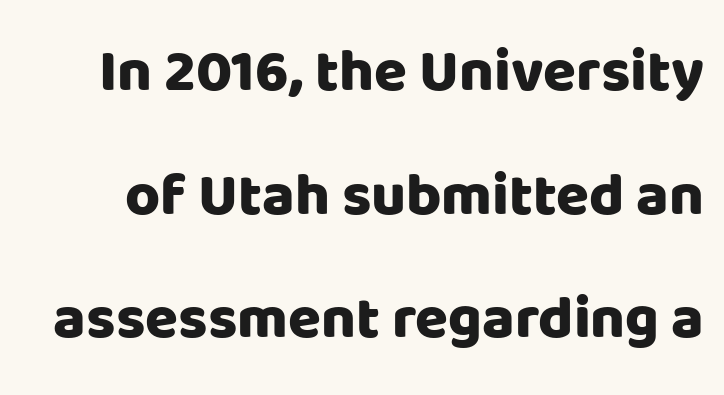
{"serif": "no", "italic": "no", "bold": "yes", "weight": "heavy", "width": "normal", "stroke_contrast": "low", "x_height": "large", "monospaced": "no", "underline": "no", "line_spacing": "loose", "line_spacing_ratio": 2.06, "letter_spacing": "normal", "letter_spacing_em": 0.0, "glyph_px": 60}
